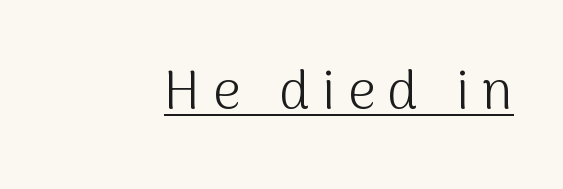
The image shows 54 px light sans-serif type, upright; set unusually wide letter spacing (+0.23 em), underlined; medium stroke contrast and a medium x-height.
